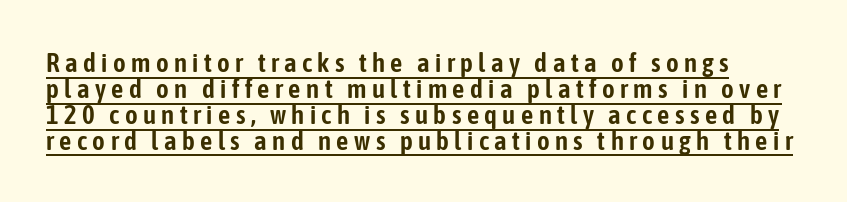
Q: Is the text italic (slanted)? A: No, it is upright.
Q: Is the text underlined? A: Yes.
Q: Is the spacing between letters normal or unusually wide? A: Unusually wide.
Q: Is the spacing between lines tight, normal or loose? A: Tight.
